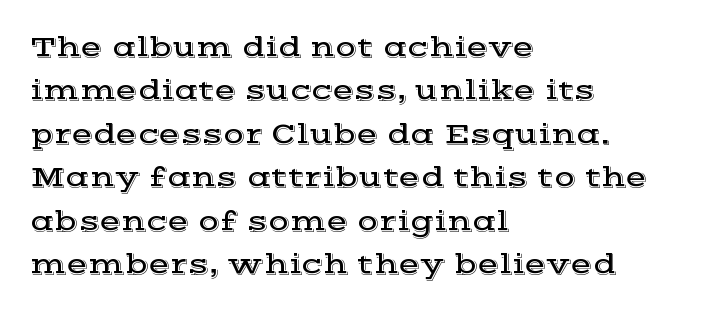
The lettering holds an erect, upright posture throughout. Quick note: interline space is typical. Is the letter spacing exaggerated? No — it looks like the ordinary default. Anything drawn beneath the words? Only blank space. The typesetter chose a ragged-right arrangement here.
